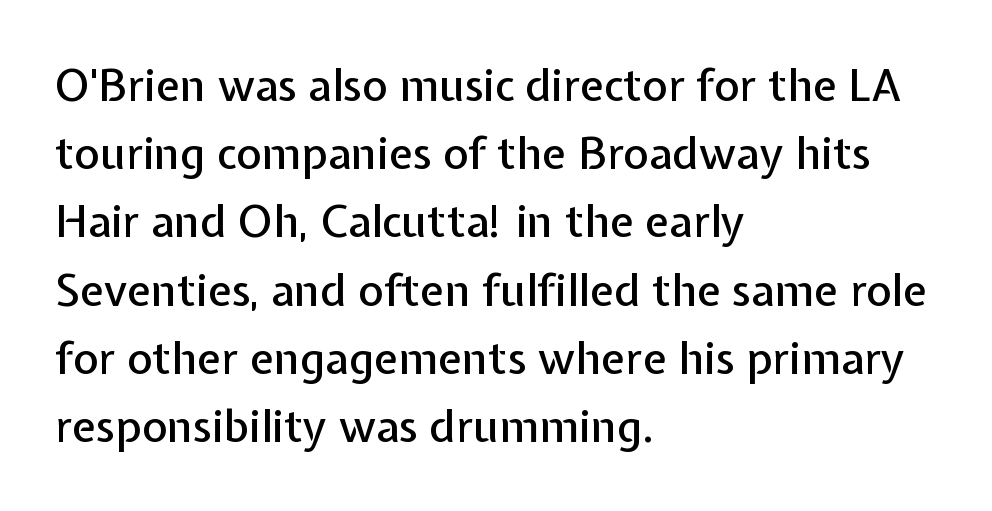
Q: Is the text italic (slanted)? A: No, it is upright.
Q: Is the typeface a serif or a sans-serif typeface? A: Sans-serif.
Q: Is the text underlined? A: No.
Q: How is the paragraph aligned? A: Left-aligned.
Q: Is the spacing between letters normal or unusually wide? A: Normal.
Q: Is the spacing between lines tight, normal or loose? A: Normal.
Q: Width (condensed, normal, or wide)? A: Normal.
Q: Stroke contrast? A: Low.
Q: x-height? A: Medium.
Q: Monospaced? A: No.
